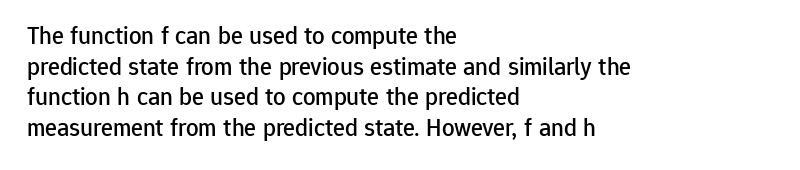
The image shows 25 px text type, upright; set left-aligned, line spacing 1.23x, normal letter spacing, not underlined.
